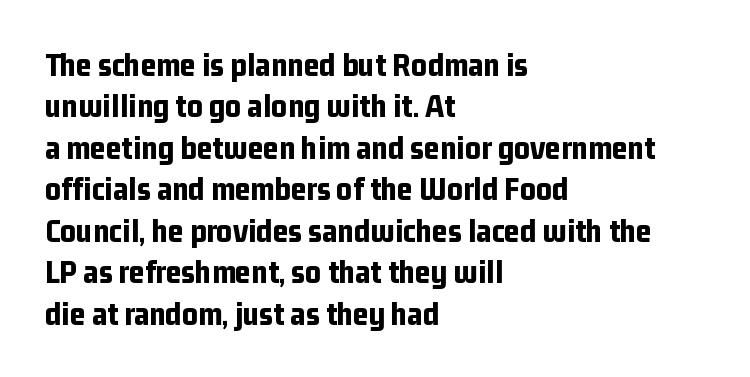
Q: Is the text bold? A: Yes.
Q: Is the text italic (slanted)? A: No, it is upright.
Q: Is the typeface a serif or a sans-serif typeface? A: Sans-serif.
Q: Is the text underlined? A: No.
Q: How is the paragraph aligned? A: Left-aligned.
Q: Is the spacing between letters normal or unusually wide? A: Normal.
Q: Width (condensed, normal, or wide)? A: Condensed.
Q: Stroke contrast? A: Low.
Q: x-height? A: Medium.
Q: Monospaced? A: No.
